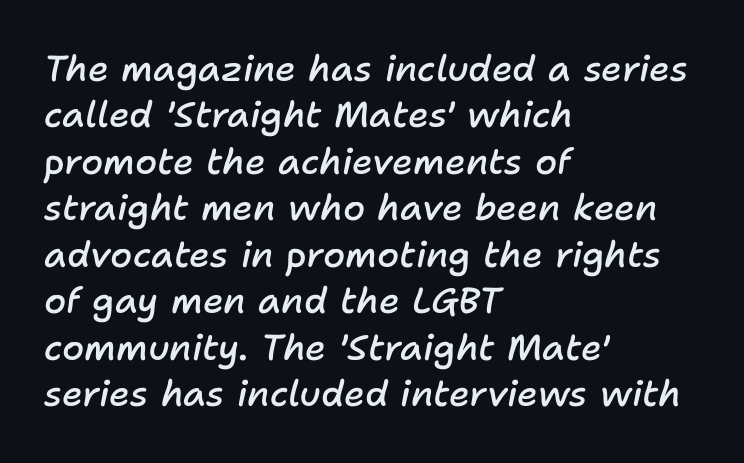
Q: Is the text bold? A: Semi-bold.
Q: Is the text italic (slanted)? A: Yes, it leans right by about 11 degrees.
Q: Is the text underlined? A: No.
Q: How is the paragraph aligned? A: Left-aligned.
Q: Is the spacing between letters normal or unusually wide? A: Normal.
Q: Is the spacing between lines tight, normal or loose? A: Normal.
Q: Width (condensed, normal, or wide)? A: Normal.
Q: Stroke contrast? A: Low.
Q: x-height? A: Medium.
Q: Monospaced? A: No.
